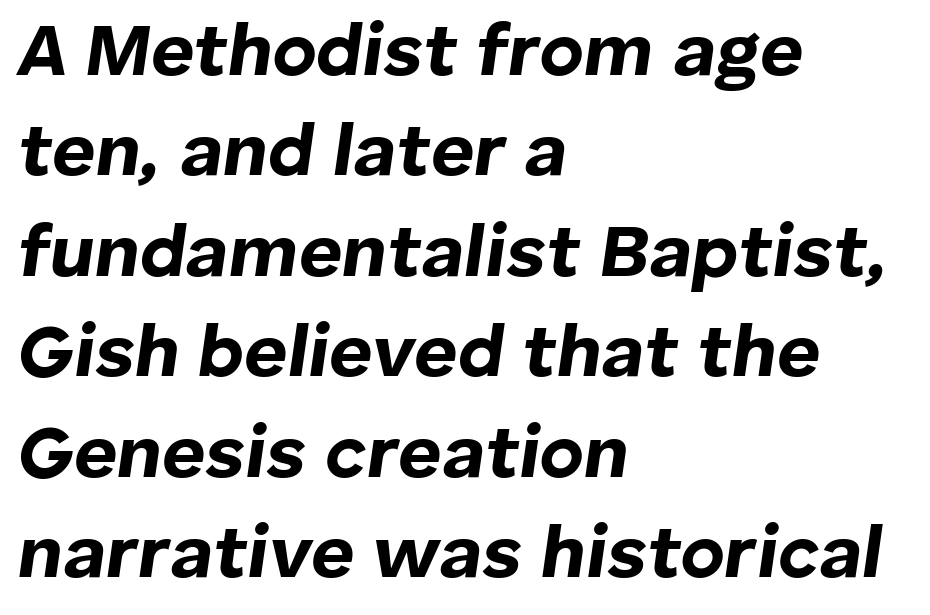
{"italic": "yes", "lean": "right", "slant_degrees": 8, "bold": "yes", "weight": "bold", "width": "normal", "stroke_contrast": "low", "x_height": "medium", "monospaced": "no", "underline": "no", "align": "left", "line_spacing": "normal", "line_spacing_ratio": 1.34, "letter_spacing": "normal", "letter_spacing_em": 0.0, "glyph_px": 75}
